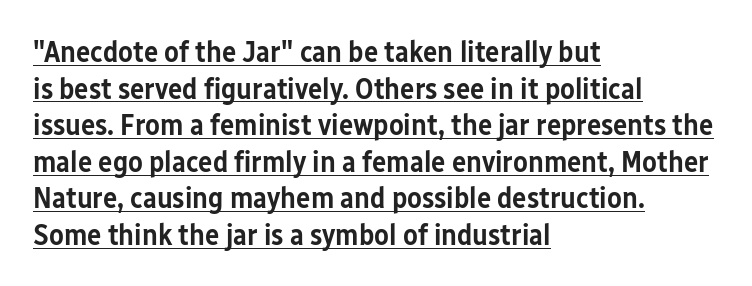
A baseline rule has been typeset under these characters. Each line starts at the same left margin while the right side varies. The specimen reads as upright at a glance. The gaps between neighbouring characters are ordinary and unremarkable. Slightly chunky letters — semibold, I'd say, not full bold.
